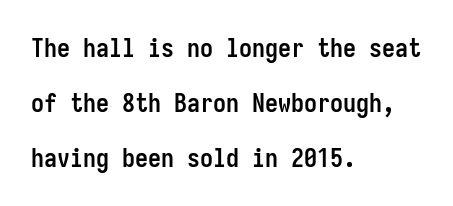
{"italic": "no", "bold": "yes", "underline": "no", "align": "left", "line_spacing": "loose", "line_spacing_ratio": 2.11, "letter_spacing": "normal", "letter_spacing_em": 0.0, "glyph_px": 26}
